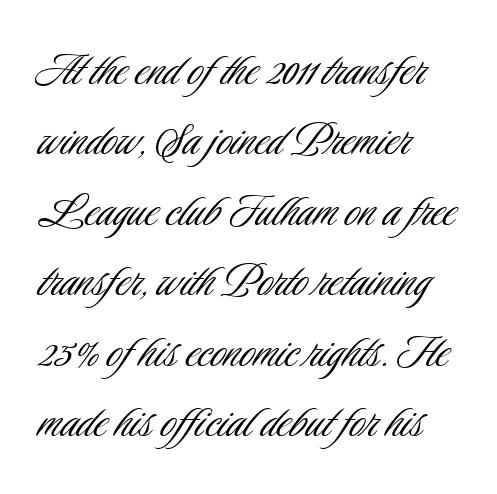
The image shows 53 px light, condensed sans-serif type; set left-aligned, normal line spacing (1.33x), normal letter spacing, not underlined; low stroke contrast and a small x-height.
